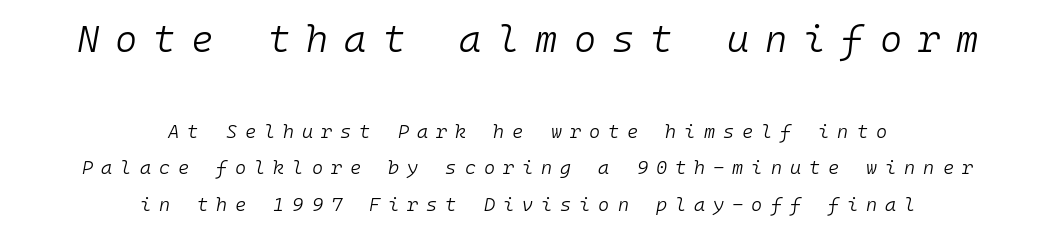
{"italic": "yes", "lean": "right", "slant_degrees": 10, "bold": "no", "weight": "light", "width": "normal", "stroke_contrast": "low", "x_height": "medium", "monospaced": "yes", "underline": "no", "align": "center", "line_spacing": "loose", "line_spacing_ratio": 1.93, "letter_spacing": "wide", "letter_spacing_em": 0.42, "larger_block": "first", "size_ratio": 2.0, "glyph_px": 38}
